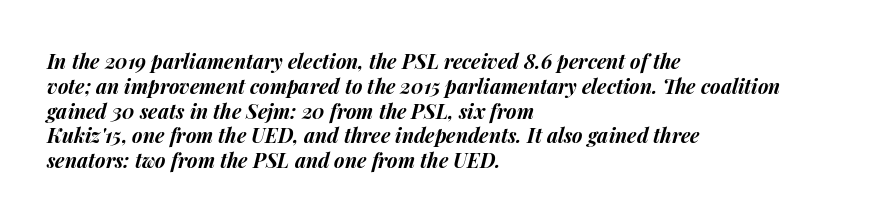
The image shows 20 px bold type, italic (leaning right); set left-aligned, line spacing 1.24x, normal letter spacing, not underlined.
